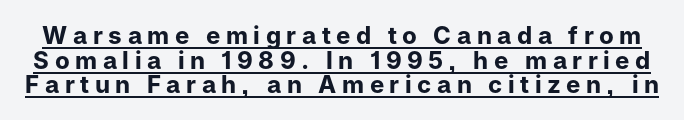
Q: Is the text bold? A: Yes.
Q: Is the text italic (slanted)? A: No, it is upright.
Q: Is the text underlined? A: Yes.
Q: Is the spacing between letters normal or unusually wide? A: Unusually wide.
Q: Is the spacing between lines tight, normal or loose? A: Tight.
